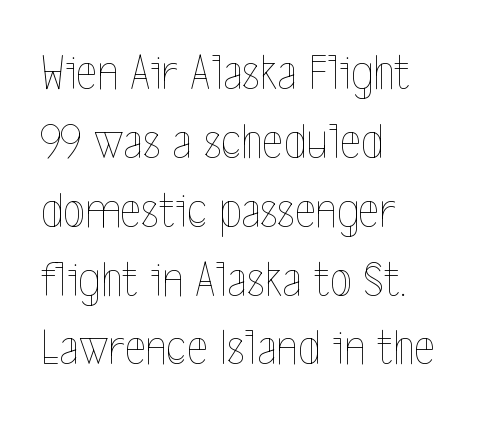
{"italic": "no", "bold": "no", "weight": "thin", "width": "condensed", "x_height": "medium", "monospaced": "no", "underline": "no", "align": "left", "line_spacing": "normal", "line_spacing_ratio": 1.35, "letter_spacing": "normal", "letter_spacing_em": 0.0, "glyph_px": 51}
